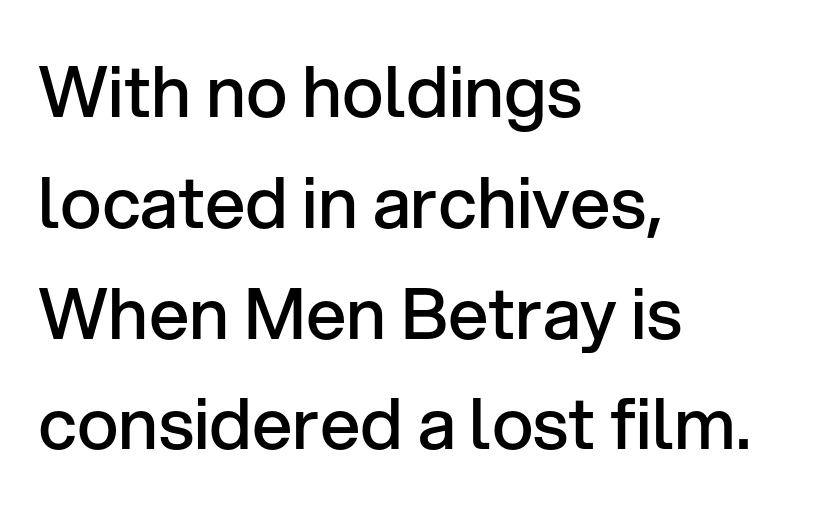
Q: Is the text bold? A: Semi-bold.
Q: Is the text italic (slanted)? A: No, it is upright.
Q: Is the typeface a serif or a sans-serif typeface? A: Sans-serif.
Q: Is the text underlined? A: No.
Q: How is the paragraph aligned? A: Left-aligned.
Q: Is the spacing between letters normal or unusually wide? A: Normal.
Q: Is the spacing between lines tight, normal or loose? A: Normal.
Q: Width (condensed, normal, or wide)? A: Normal.
Q: Stroke contrast? A: Low.
Q: x-height? A: Medium.
Q: Monospaced? A: No.
